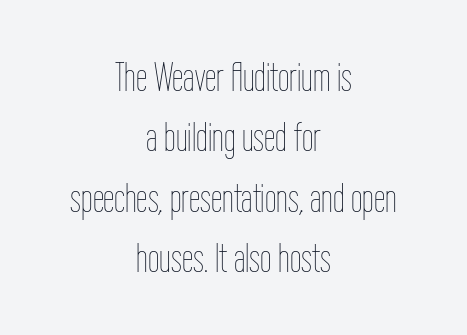
{"italic": "no", "bold": "no", "weight": "thin", "width": "condensed", "stroke_contrast": "low", "x_height": "medium", "monospaced": "no", "underline": "no", "align": "center", "line_spacing": "normal", "line_spacing_ratio": 1.47, "letter_spacing": "normal", "letter_spacing_em": 0.0, "glyph_px": 41}
